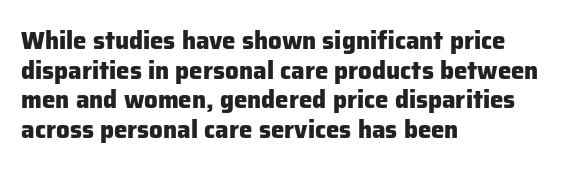
{"italic": "no", "bold": "yes", "underline": "no", "align": "left", "line_spacing_ratio": 1.23, "letter_spacing": "normal", "letter_spacing_em": 0.0, "glyph_px": 24}
